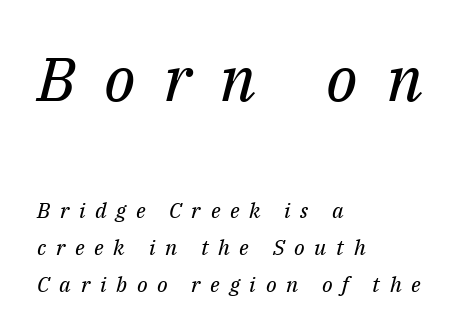
Q: Is the text bold? A: No.
Q: Is the text italic (slanted)? A: Yes, it leans right by about 14 degrees.
Q: Is the typeface a serif or a sans-serif typeface? A: Serif.
Q: Is the text underlined? A: No.
Q: How is the paragraph aligned? A: Left-aligned.
Q: Is the spacing between letters normal or unusually wide? A: Unusually wide.
Q: Which block of text is set in a larger size, the first (top) or the second (bottom)? A: The first (top) one.
Q: Width (condensed, normal, or wide)? A: Normal.
Q: Stroke contrast? A: Medium.
Q: x-height? A: Medium.
Q: Monospaced? A: No.
